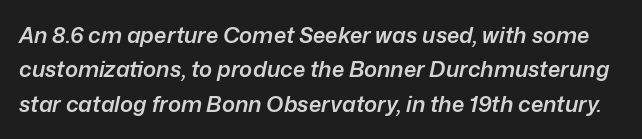
The image shows 22 px text type, italic (leaning right); set normal line spacing (1.56x), normal letter spacing, not underlined.
